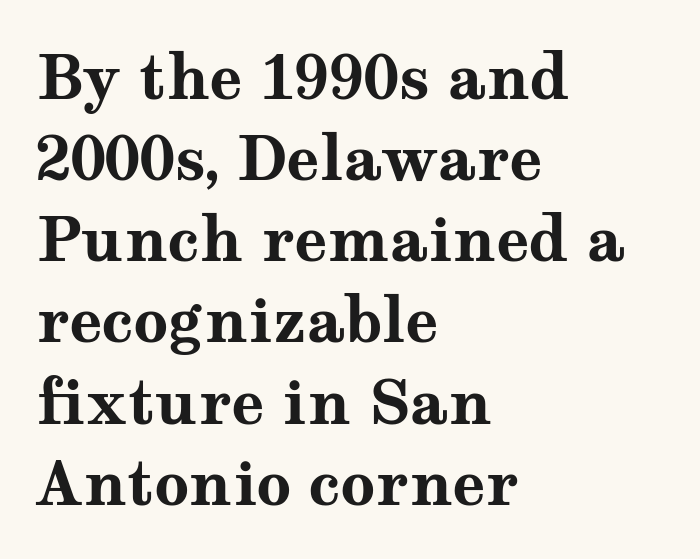
{"serif": "yes", "italic": "no", "bold": "yes", "weight": "bold", "width": "wide", "stroke_contrast": "medium", "x_height": "medium", "monospaced": "no", "underline": "no", "align": "left", "line_spacing": "normal", "line_spacing_ratio": 1.33, "letter_spacing": "normal", "letter_spacing_em": 0.0, "glyph_px": 61}
